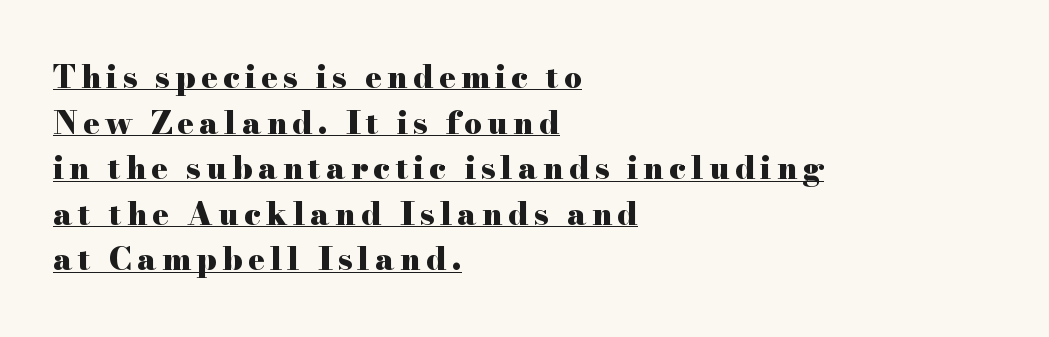
The image shows 31 px heavy, wide serif type, upright; set left-aligned, normal line spacing (1.47x), underlined; high stroke contrast and a small x-height.
